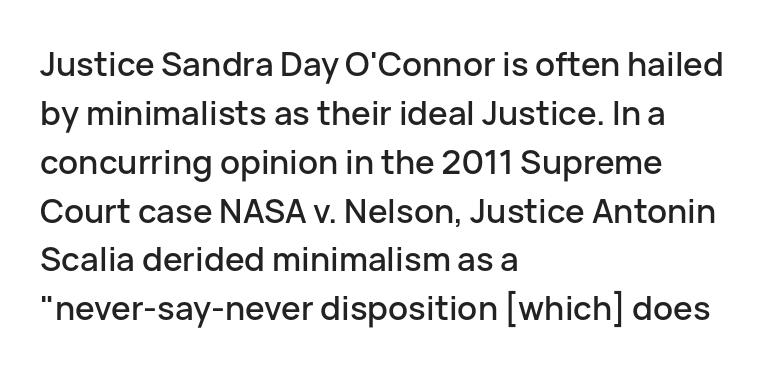
Q: Is the text italic (slanted)? A: No, it is upright.
Q: Is the typeface a serif or a sans-serif typeface? A: Sans-serif.
Q: Is the text underlined? A: No.
Q: How is the paragraph aligned? A: Left-aligned.
Q: Is the spacing between letters normal or unusually wide? A: Normal.
Q: Is the spacing between lines tight, normal or loose? A: Normal.
Q: Width (condensed, normal, or wide)? A: Normal.
Q: Stroke contrast? A: Low.
Q: x-height? A: Medium.
Q: Monospaced? A: No.
